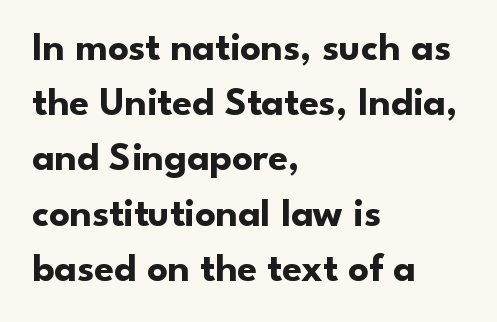
Q: Is the text bold? A: Yes.
Q: Is the text italic (slanted)? A: No, it is upright.
Q: Is the typeface a serif or a sans-serif typeface? A: Sans-serif.
Q: Is the text underlined? A: No.
Q: How is the paragraph aligned? A: Left-aligned.
Q: Is the spacing between letters normal or unusually wide? A: Normal.
Q: Is the spacing between lines tight, normal or loose? A: Normal.
Q: Width (condensed, normal, or wide)? A: Normal.
Q: Stroke contrast? A: Low.
Q: x-height? A: Small.
Q: Monospaced? A: No.
